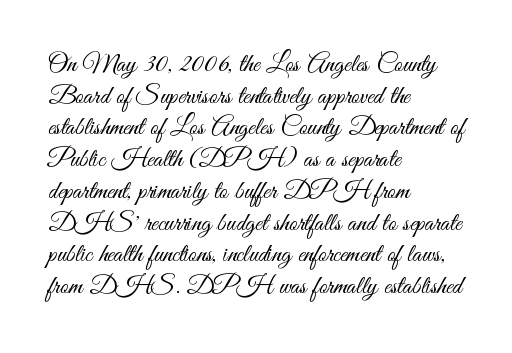
Q: Is the text bold? A: No.
Q: Is the text italic (slanted)? A: Yes.
Q: Is the text underlined? A: No.
Q: How is the paragraph aligned? A: Left-aligned.
Q: Is the spacing between letters normal or unusually wide? A: Normal.
